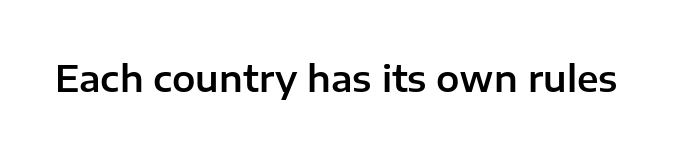
Q: Is the text italic (slanted)? A: No, it is upright.
Q: Is the typeface a serif or a sans-serif typeface? A: Sans-serif.
Q: Is the text underlined? A: No.
Q: Is the spacing between letters normal or unusually wide? A: Normal.
Q: Width (condensed, normal, or wide)? A: Normal.
Q: Stroke contrast? A: Low.
Q: x-height? A: Medium.
Q: Monospaced? A: No.
